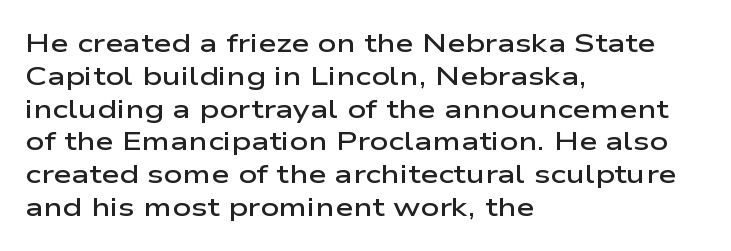
Q: Is the text bold? A: Semi-bold.
Q: Is the text italic (slanted)? A: No, it is upright.
Q: Is the text underlined? A: No.
Q: How is the paragraph aligned? A: Left-aligned.
Q: Is the spacing between letters normal or unusually wide? A: Normal.
Q: Is the spacing between lines tight, normal or loose? A: Normal.
